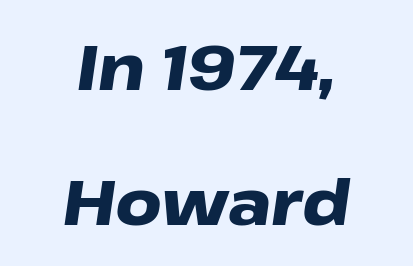
Q: Is the text bold? A: Yes.
Q: Is the text italic (slanted)? A: Yes, it leans right by about 8 degrees.
Q: Is the text underlined? A: No.
Q: How is the paragraph aligned? A: Centered.
Q: Is the spacing between letters normal or unusually wide? A: Normal.
Q: Is the spacing between lines tight, normal or loose? A: Loose.
Q: Width (condensed, normal, or wide)? A: Wide.
Q: Stroke contrast? A: Low.
Q: x-height? A: Medium.
Q: Monospaced? A: No.
